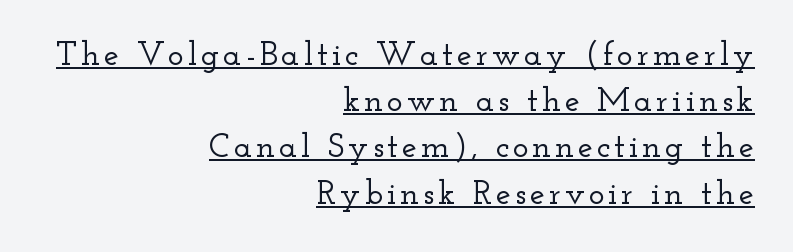
Q: Is the text italic (slanted)? A: No, it is upright.
Q: Is the typeface a serif or a sans-serif typeface? A: Serif.
Q: Is the text underlined? A: Yes.
Q: How is the paragraph aligned? A: Right-aligned.
Q: Is the spacing between lines tight, normal or loose? A: Normal.
Q: Width (condensed, normal, or wide)? A: Wide.
Q: Stroke contrast? A: Low.
Q: x-height? A: Small.
Q: Monospaced? A: No.
